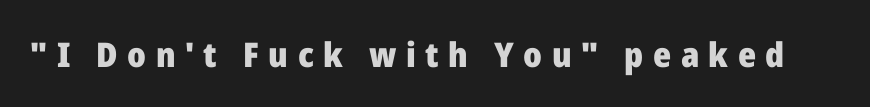
The image shows 34 px heavy sans-serif type, upright; set unusually wide letter spacing (+0.28 em), not underlined; low stroke contrast and a medium x-height.
